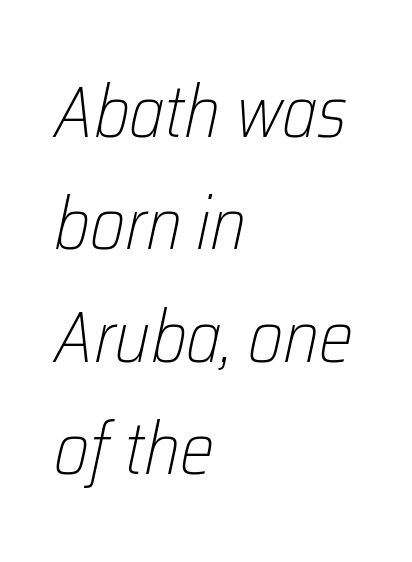
The image shows 73 px light, condensed type, italic (leaning right); set left-aligned, normal line spacing (1.54x), normal letter spacing, not underlined; low stroke contrast and a medium x-height.
